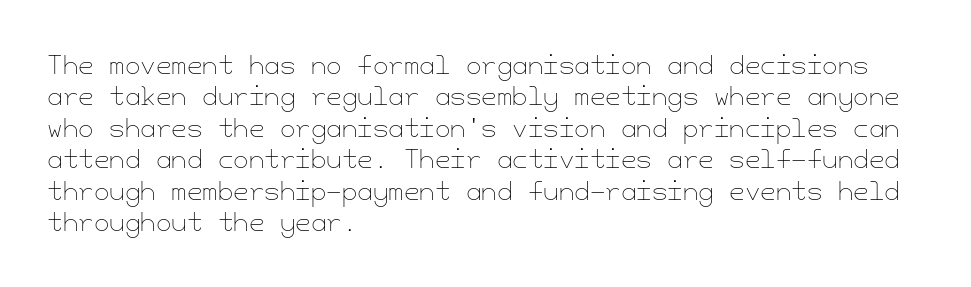
The image shows 25 px text type, upright; set left-aligned, normal line spacing (1.26x), normal letter spacing, not underlined.
